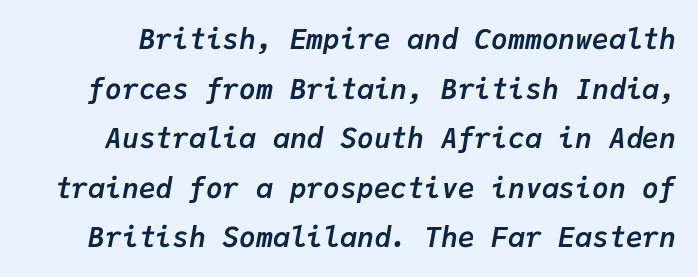
The image shows 28 px semibold type, italic (leaning right), monospaced; set line spacing 1.77x, normal letter spacing, not underlined; low stroke contrast and a medium x-height.
